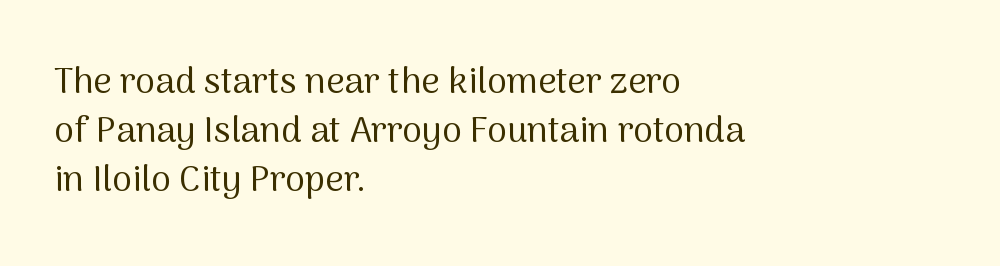
Do the characters align in a grid? No, the font is proportional. Italic? Not at all — the glyphs are vertical. Is there much room between lines? A standard amount, neither cramped nor airy. Is the block centered? No — it sits flush against the left margin.
